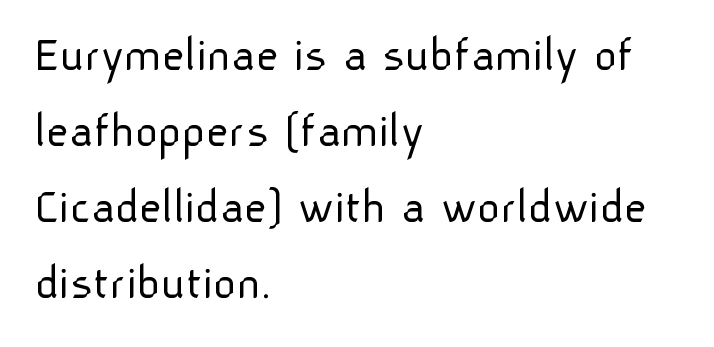
Character widths vary here, with narrow letters taking less room than wide ones. The type is set solid horizontally, with unmodified tracking. Tall strokes in this sample are plumb rather than angled. Each row of text sits above clean, open space. Examine the stroke ends and you'll find no serifs. Typeset ragged right — the left edge is the straight one.
